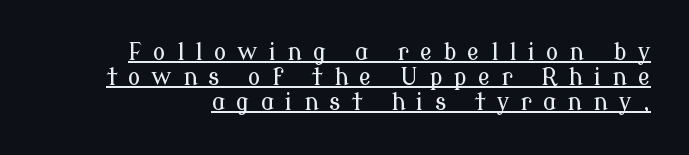
Q: Is the text italic (slanted)? A: No, it is upright.
Q: Is the text underlined? A: Yes.
Q: Is the spacing between letters normal or unusually wide? A: Unusually wide.
Q: Is the spacing between lines tight, normal or loose? A: Tight.
